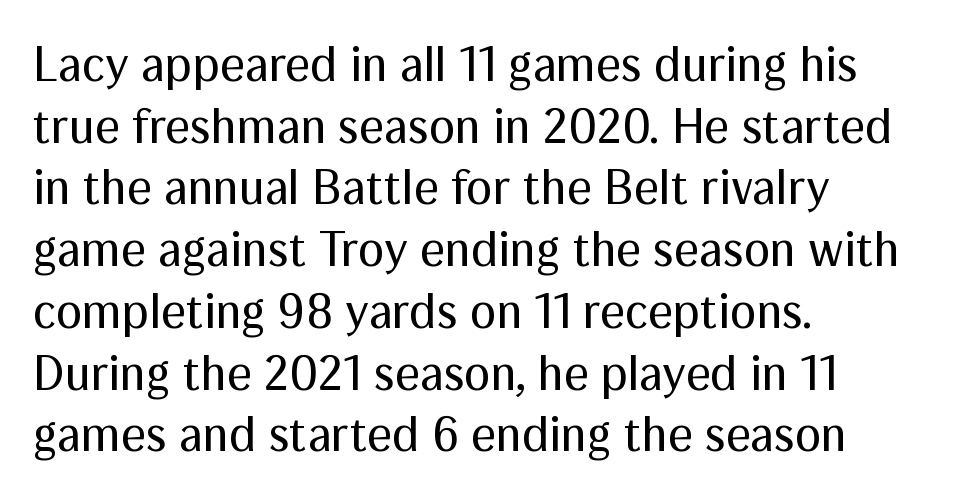
This is the regular roman posture of the typeface. Font category for this specimen: sans-serif. Leftover space on each line is placed entirely after the last word. The vertical gap from one line to the next is medium. Words float on clear page, feet unadorned.
